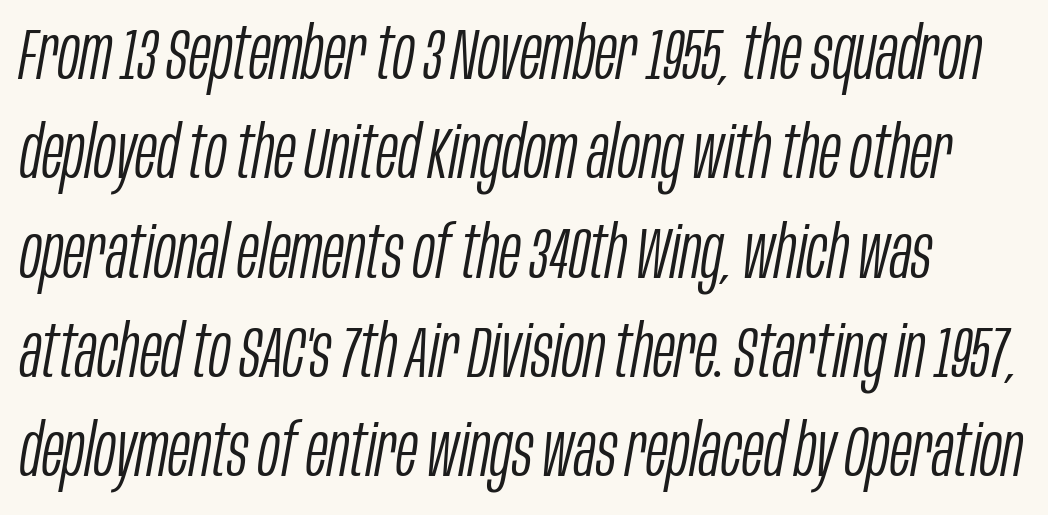
A clean baseline with only descenders dipping below it. Regular leading. A typesetter would call this proportional, since set widths differ per character. It's the slanting kind of type.
